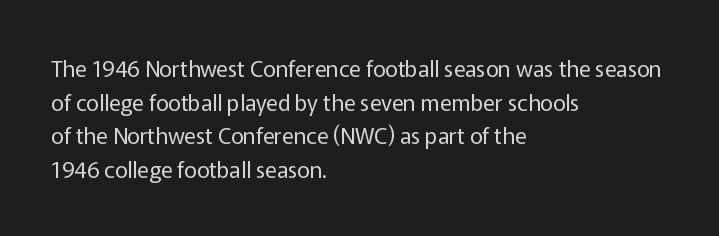
Q: Is the text bold? A: No.
Q: Is the text italic (slanted)? A: No, it is upright.
Q: Is the text underlined? A: No.
Q: How is the paragraph aligned? A: Left-aligned.
Q: Is the spacing between letters normal or unusually wide? A: Normal.
Q: Is the spacing between lines tight, normal or loose? A: Normal.
